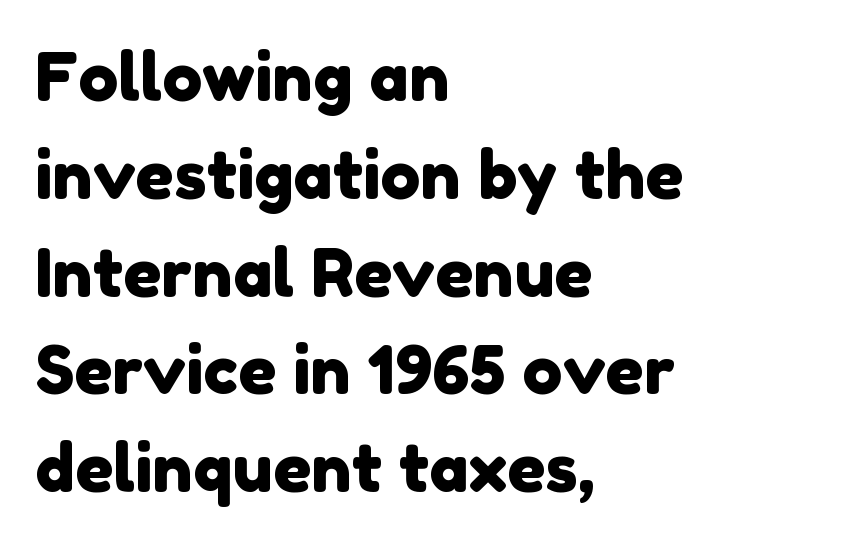
The image shows 67 px sans-serif type; set left-aligned, normal line spacing (1.46x), normal letter spacing, not underlined; low stroke contrast and a medium x-height.
